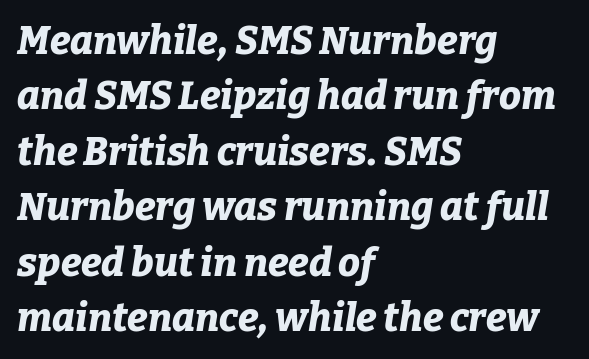
Regarding leading, the lines here are spaced in the standard way. Descenders hang freely into open space. There's an unmistakable incline to the writing here. These lines carry a lot of weight — the face is fully bold. This sample has the flowing, uneven cadence of proportional lettering.
